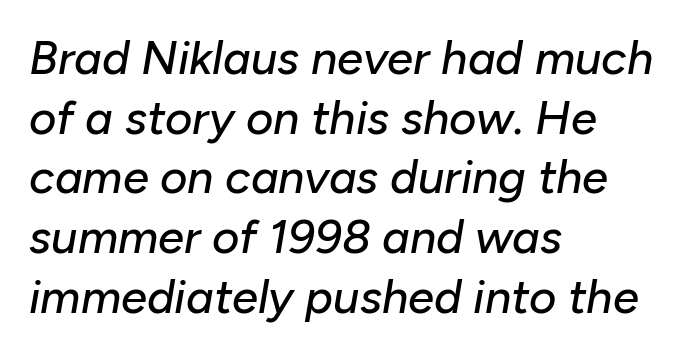
Look at the tracking — it's just the regular setting, nothing added. The passage is arranged the way most books set body copy — flush left. The zone under the glyphs is completely vacant. Varying glyph widths throughout — classic text-font behaviour.
